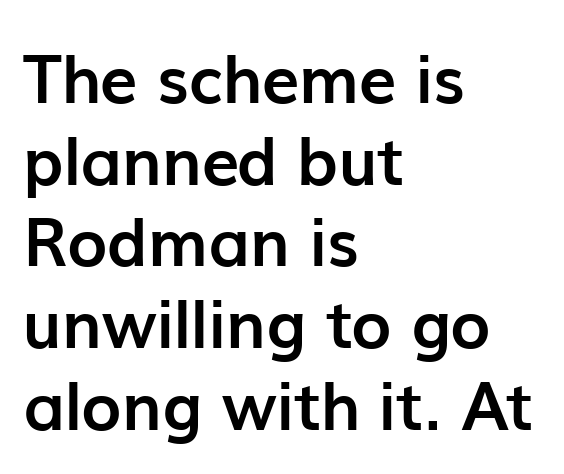
The image shows 67 px semibold sans-serif type, upright; set left-aligned, line spacing 1.22x, normal letter spacing, not underlined; low stroke contrast and a medium x-height.
